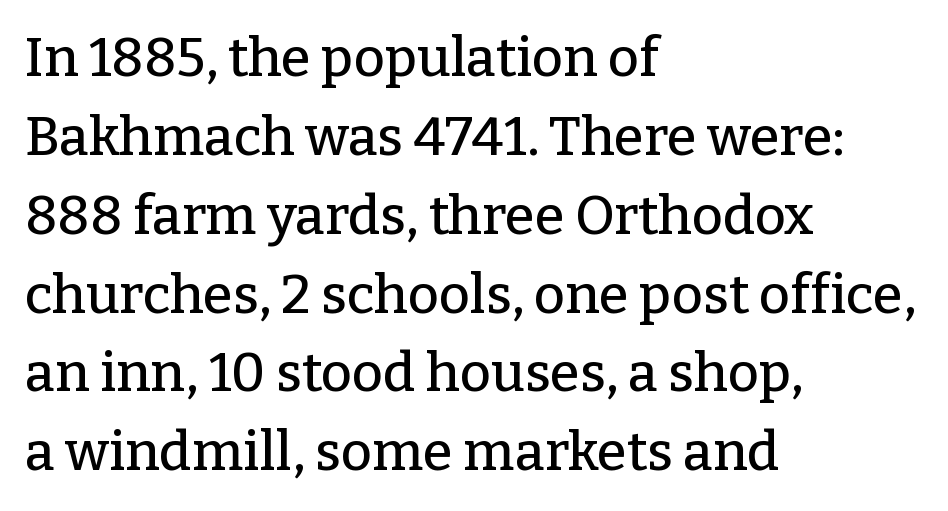
{"serif": "yes", "italic": "no", "width": "normal", "stroke_contrast": "low", "x_height": "medium", "monospaced": "no", "underline": "no", "align": "left", "line_spacing": "normal", "line_spacing_ratio": 1.46, "letter_spacing": "normal", "letter_spacing_em": 0.0, "glyph_px": 54}
